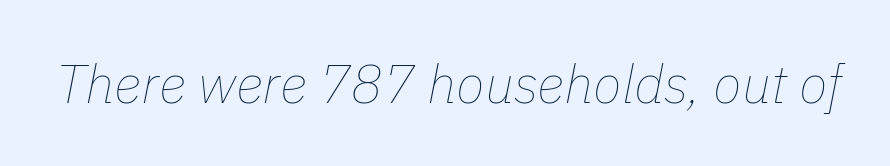
Q: Is the text bold? A: No.
Q: Is the text italic (slanted)? A: Yes, it leans right by about 11 degrees.
Q: Is the text underlined? A: No.
Q: Is the spacing between letters normal or unusually wide? A: Normal.
Q: Width (condensed, normal, or wide)? A: Normal.
Q: Stroke contrast? A: Low.
Q: x-height? A: Medium.
Q: Monospaced? A: No.
